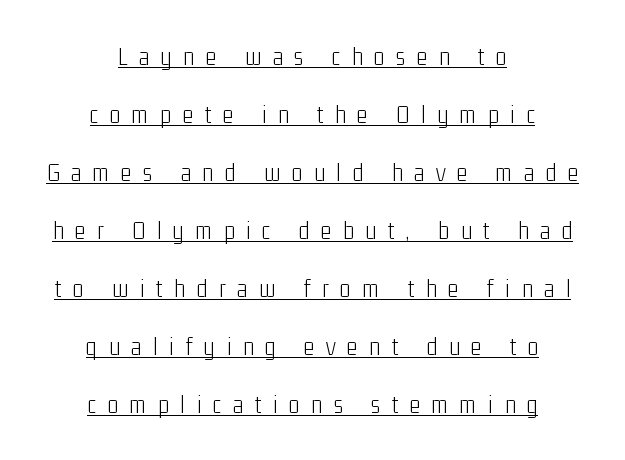
The image shows 25 px text type, upright; set centered, loose line spacing (2.32x), unusually wide letter spacing (+0.47 em), underlined.
